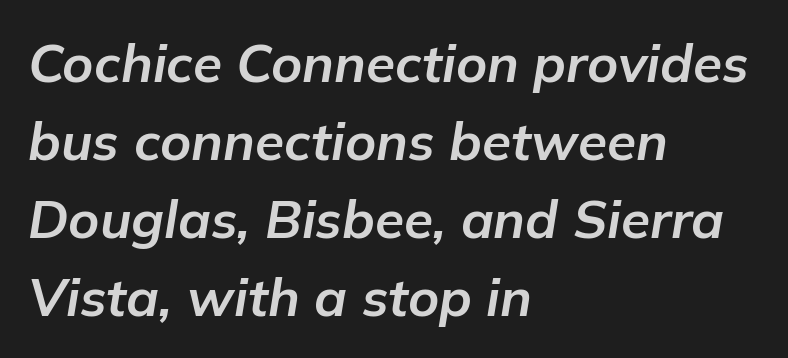
Q: Is the text bold? A: Yes.
Q: Is the text italic (slanted)? A: Yes, it leans right by about 9 degrees.
Q: Is the text underlined? A: No.
Q: How is the paragraph aligned? A: Left-aligned.
Q: Is the spacing between letters normal or unusually wide? A: Normal.
Q: Is the spacing between lines tight, normal or loose? A: Normal.
Q: Width (condensed, normal, or wide)? A: Normal.
Q: Stroke contrast? A: Low.
Q: x-height? A: Medium.
Q: Monospaced? A: No.
